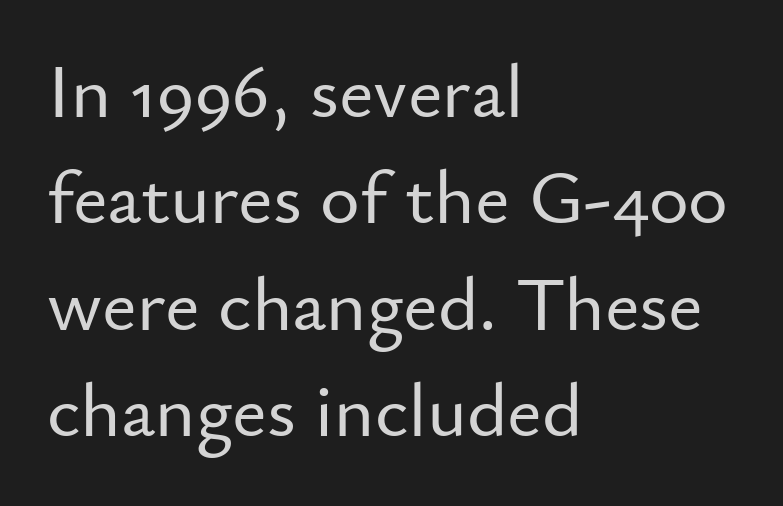
The image shows 76 px sans-serif type, upright; set left-aligned, normal line spacing (1.4x), normal letter spacing, not underlined; low stroke contrast and a small x-height.
